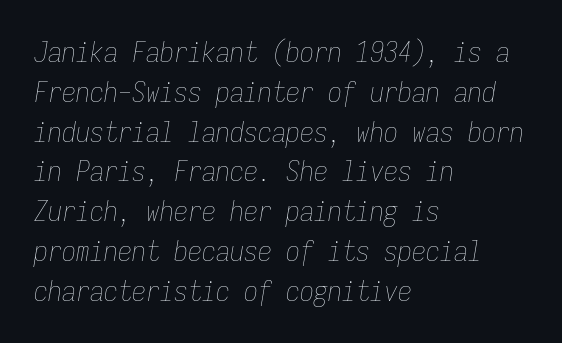
The image shows 28 px thin, condensed type, italic (leaning right), monospaced; set left-aligned, normal line spacing (1.42x), normal letter spacing, not underlined; low stroke contrast and a medium x-height.
